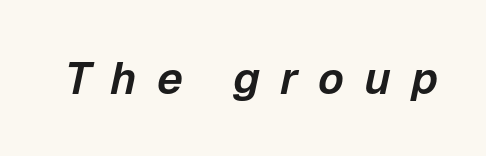
The image shows 45 px text type, italic (leaning right); set unusually wide letter spacing (+0.44 em), not underlined; low stroke contrast and a medium x-height.
